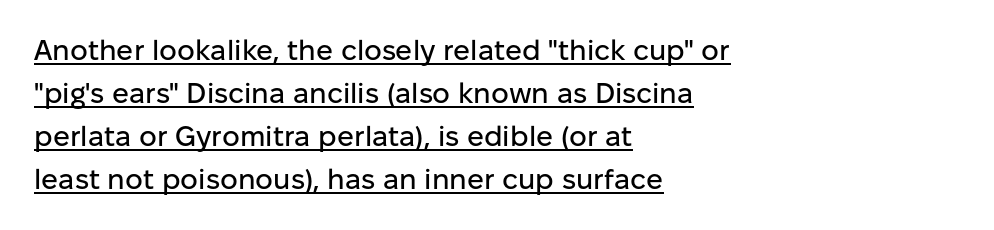
The image shows 28 px sans-serif type, upright; set left-aligned, normal line spacing (1.54x), normal letter spacing, underlined; low stroke contrast and a medium x-height.
